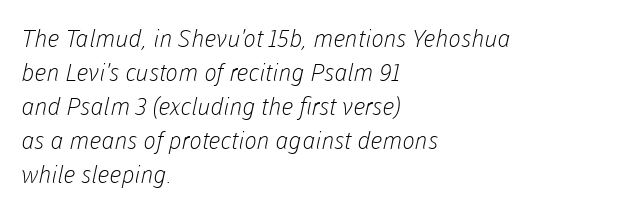
Q: Is the text bold? A: No.
Q: Is the text underlined? A: No.
Q: How is the paragraph aligned? A: Left-aligned.
Q: Is the spacing between letters normal or unusually wide? A: Normal.
Q: Is the spacing between lines tight, normal or loose? A: Normal.
